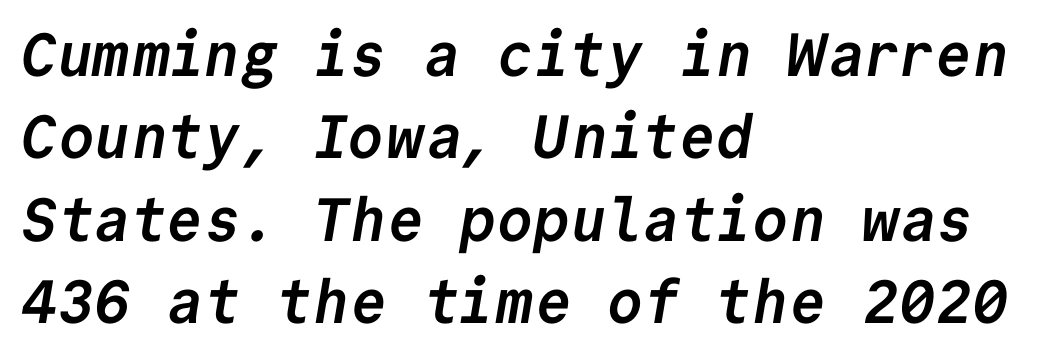
{"serif": "no", "bold": "yes", "weight": "semibold", "width": "normal", "stroke_contrast": "low", "x_height": "medium", "monospaced": "yes", "underline": "no", "align": "left", "line_spacing": "normal", "line_spacing_ratio": 1.35, "letter_spacing": "normal", "letter_spacing_em": 0.0, "glyph_px": 61}
